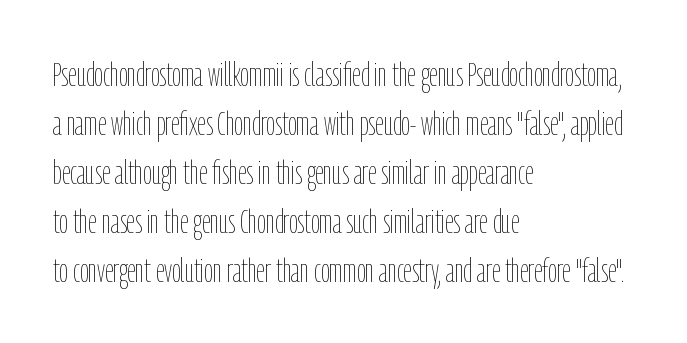
Q: Is the text bold? A: No.
Q: Is the text italic (slanted)? A: No, it is upright.
Q: Is the text underlined? A: No.
Q: How is the paragraph aligned? A: Left-aligned.
Q: Is the spacing between letters normal or unusually wide? A: Normal.
Q: Is the spacing between lines tight, normal or loose? A: Normal.
Q: Width (condensed, normal, or wide)? A: Condensed.
Q: Stroke contrast? A: Low.
Q: x-height? A: Medium.
Q: Monospaced? A: No.
